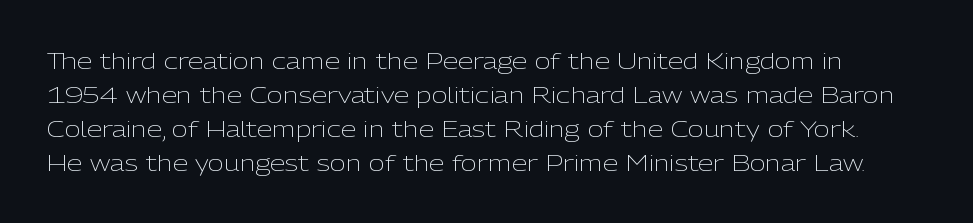
{"italic": "no", "bold": "no", "underline": "no", "line_spacing": "normal", "line_spacing_ratio": 1.54, "letter_spacing": "normal", "letter_spacing_em": 0.0, "glyph_px": 22}
